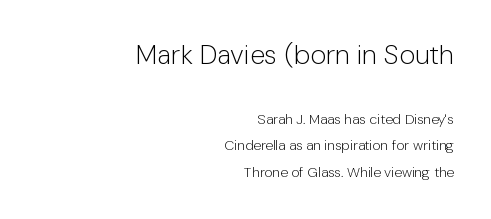
The image shows 27 px text type, upright; set right-aligned, line spacing 1.89x, normal letter spacing, not underlined; the first (top) block is 1.93x larger.
